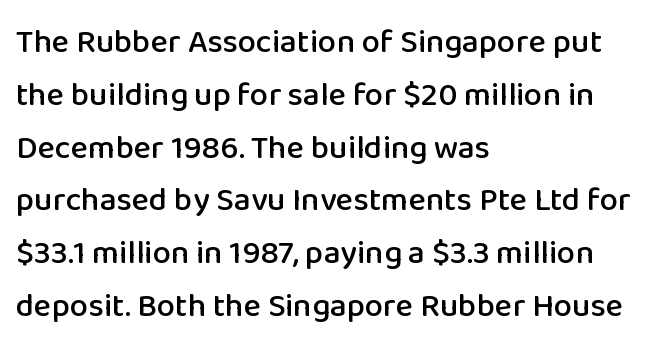
The image shows 33 px sans-serif type, upright; set left-aligned, normal line spacing (1.6x), normal letter spacing, not underlined; low stroke contrast and a medium x-height.
